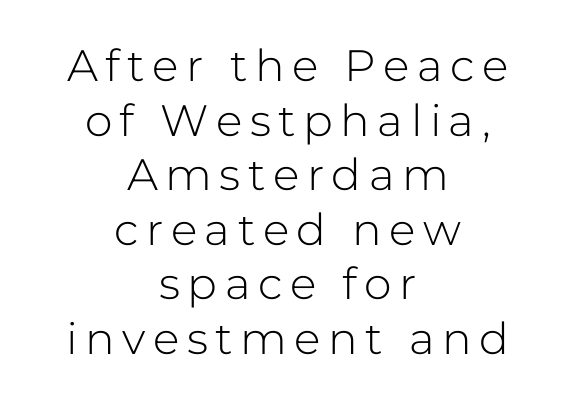
Q: Is the text bold? A: No.
Q: Is the text italic (slanted)? A: No, it is upright.
Q: Is the typeface a serif or a sans-serif typeface? A: Sans-serif.
Q: Is the text underlined? A: No.
Q: How is the paragraph aligned? A: Centered.
Q: Width (condensed, normal, or wide)? A: Normal.
Q: Stroke contrast? A: Low.
Q: x-height? A: Medium.
Q: Monospaced? A: No.
